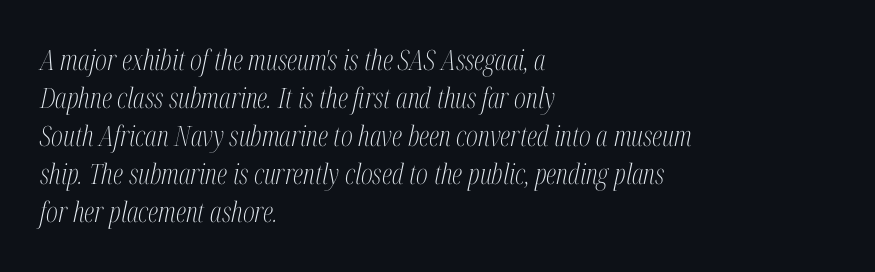
Q: Is the text bold? A: No.
Q: Is the text italic (slanted)? A: Yes, it leans right by about 12 degrees.
Q: Is the typeface a serif or a sans-serif typeface? A: Serif.
Q: Is the text underlined? A: No.
Q: How is the paragraph aligned? A: Left-aligned.
Q: Is the spacing between letters normal or unusually wide? A: Normal.
Q: Is the spacing between lines tight, normal or loose? A: Normal.
Q: Width (condensed, normal, or wide)? A: Condensed.
Q: Stroke contrast? A: Medium.
Q: x-height? A: Medium.
Q: Monospaced? A: No.
